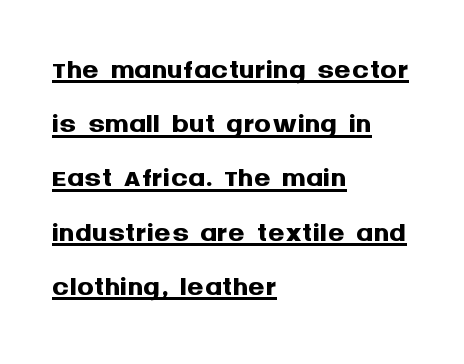
The letterforms sit shoulder to shoulder at normal distance. This sample keeps an unexceptional amount of space between lines. Letterform terminals end flat and unadorned throughout the passage. I'd describe the lettering as bold — thick and assertive. These lines are rendered in a variable-pitch font.
